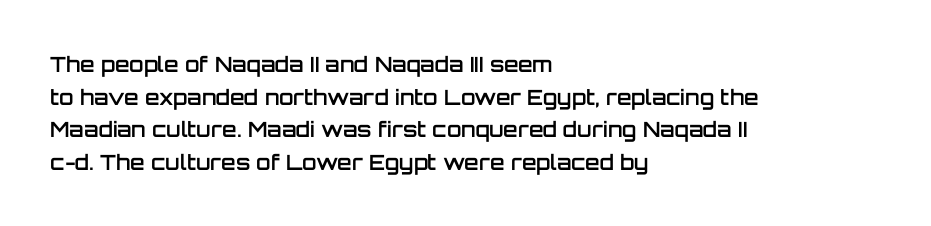
Decoration check: the copy has no underline. If you drew a ruler down the left edge, every line would touch it. How would I describe the line gaps? Plain and ordinary. The characters look somewhat weighty, a semibold short of true bold. Ordinary non-slanted type is in use.
